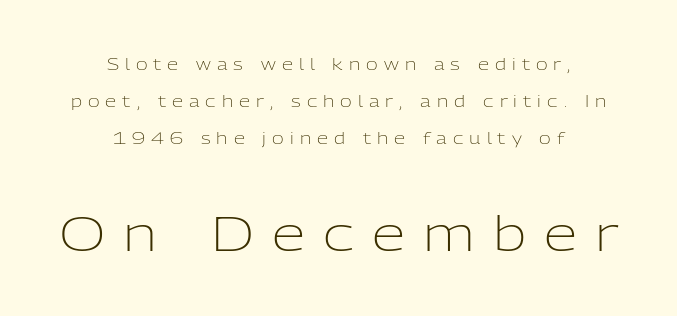
The image shows 48 px light sans-serif type, upright; set centered, loose line spacing (2.32x), unusually wide letter spacing (+0.38 em), not underlined; the second (bottom) block is 3.0x larger; low stroke contrast and a medium x-height.
